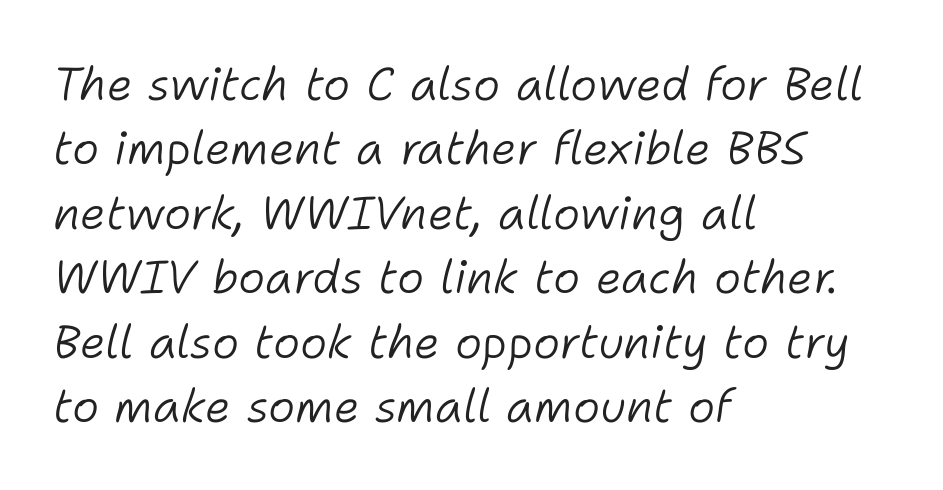
Q: Is the text bold? A: No.
Q: Is the text italic (slanted)? A: Yes, it leans right by about 11 degrees.
Q: Is the text underlined? A: No.
Q: How is the paragraph aligned? A: Left-aligned.
Q: Is the spacing between letters normal or unusually wide? A: Normal.
Q: Is the spacing between lines tight, normal or loose? A: Normal.
Q: Width (condensed, normal, or wide)? A: Normal.
Q: Stroke contrast? A: Low.
Q: x-height? A: Medium.
Q: Monospaced? A: No.
